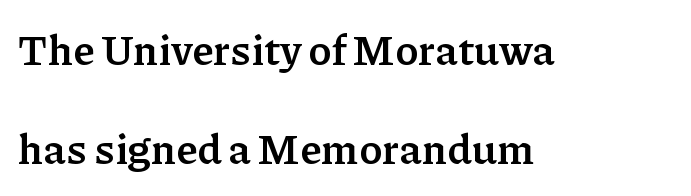
The image shows 42 px semibold serif type, upright; set left-aligned, loose line spacing (2.35x), normal letter spacing, not underlined; low stroke contrast and a medium x-height.
